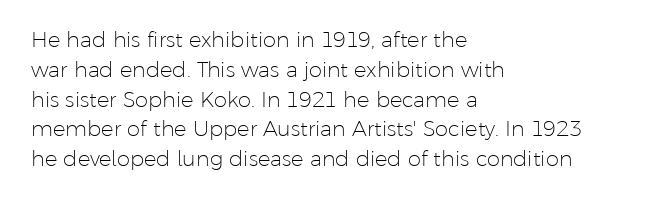
{"italic": "no", "bold": "no", "underline": "no", "align": "left", "line_spacing": "normal", "line_spacing_ratio": 1.42, "letter_spacing": "normal", "letter_spacing_em": 0.0, "glyph_px": 21}
